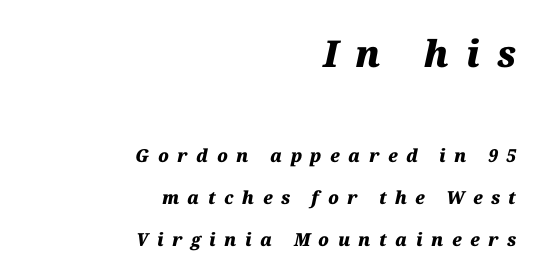
The image shows 37 px heavy type, italic (leaning right); set right-aligned, loose line spacing (2.32x), unusually wide letter spacing (+0.47 em), not underlined; the first (top) block is 2.06x larger; medium stroke contrast and a medium x-height.
